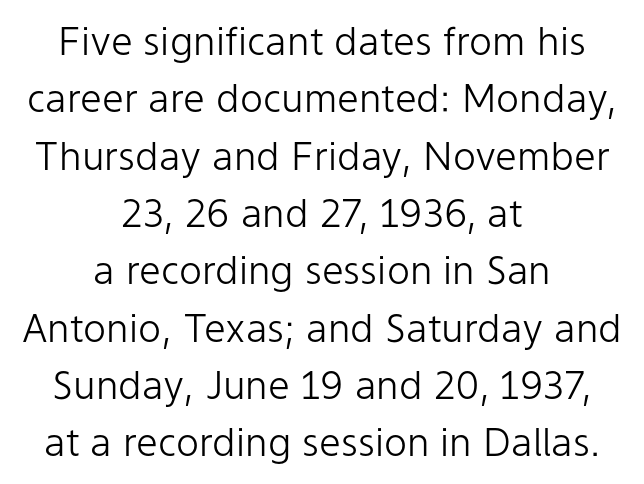
The image shows 39 px light sans-serif type, upright; set centered, normal line spacing (1.47x), normal letter spacing, not underlined; low stroke contrast and a medium x-height.
